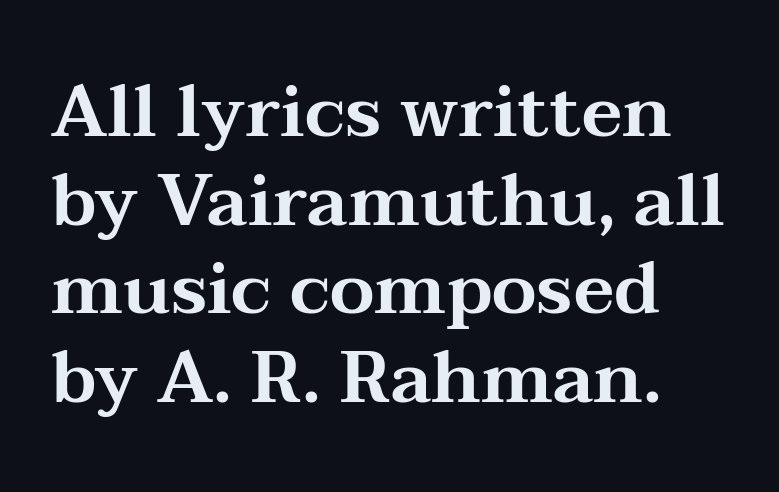
The image shows 72 px wide serif type, upright; set left-aligned, line spacing 1.23x, normal letter spacing, not underlined; medium stroke contrast and a medium x-height.
